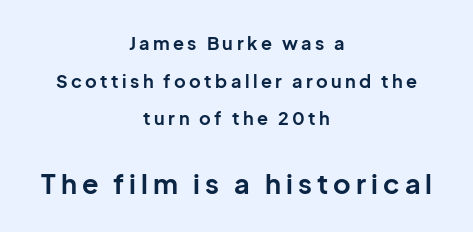
Students, observe: this is what heavily led, spacious text looks like. Designer's note — italics off, roman on. Check under the words: just untouched page. Does the copy run flush right? No — it is centered line by line. Pretty heavy lettering here — definitely bold.
